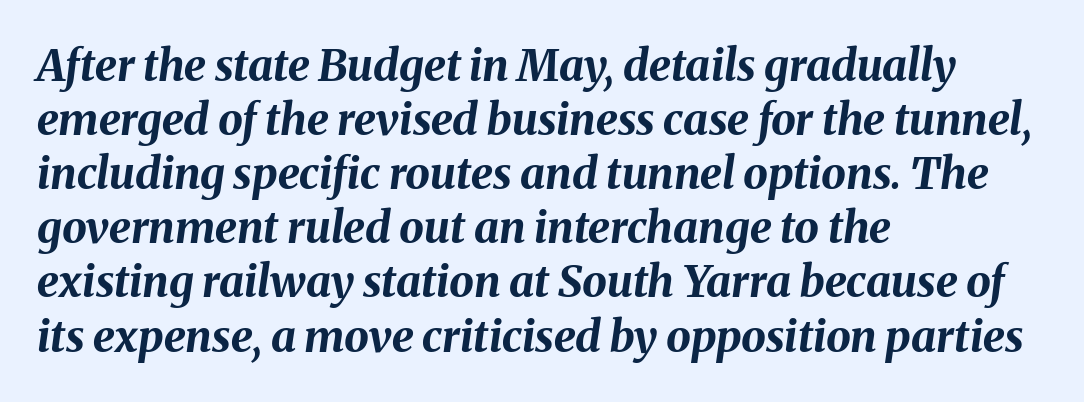
Q: Is the text bold? A: Yes.
Q: Is the text italic (slanted)? A: Yes, it leans right by about 8 degrees.
Q: Is the text underlined? A: No.
Q: How is the paragraph aligned? A: Left-aligned.
Q: Is the spacing between letters normal or unusually wide? A: Normal.
Q: Width (condensed, normal, or wide)? A: Normal.
Q: Stroke contrast? A: Medium.
Q: x-height? A: Medium.
Q: Monospaced? A: No.
